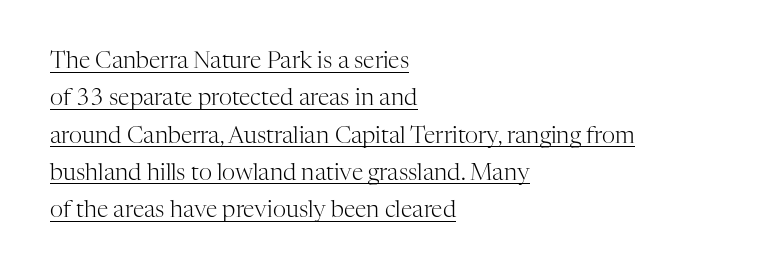
The image shows 23 px text type, upright; set left-aligned, normal line spacing (1.62x), normal letter spacing, underlined.
